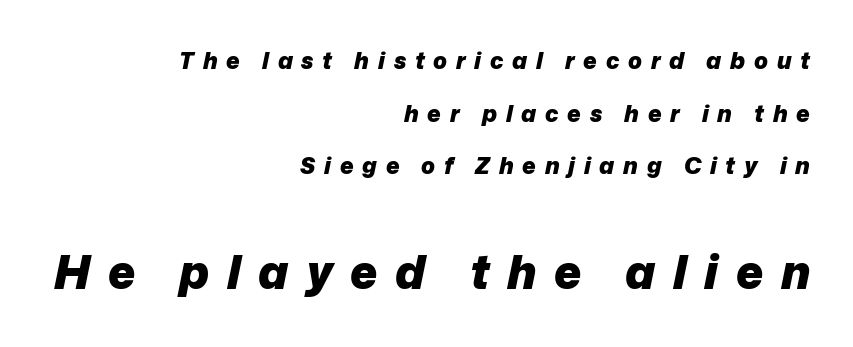
If you measured baseline to baseline, you'd find a long distance. Note the varied advance widths — an 'i' is clearly narrower than an 'm'. The sample has been set heavy, in full bold. Loose tracking; the words dissolve into strings of separated letters. Underline: absent. Horizontally, the lines are justified to the trailing edge only.
